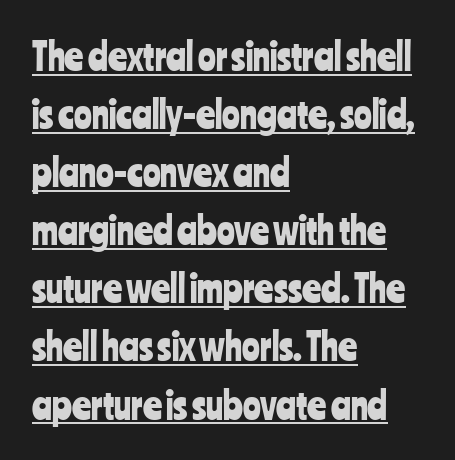
The image shows 37 px condensed sans-serif type, upright; set left-aligned, normal line spacing (1.57x), normal letter spacing, underlined; low stroke contrast and a medium x-height.
